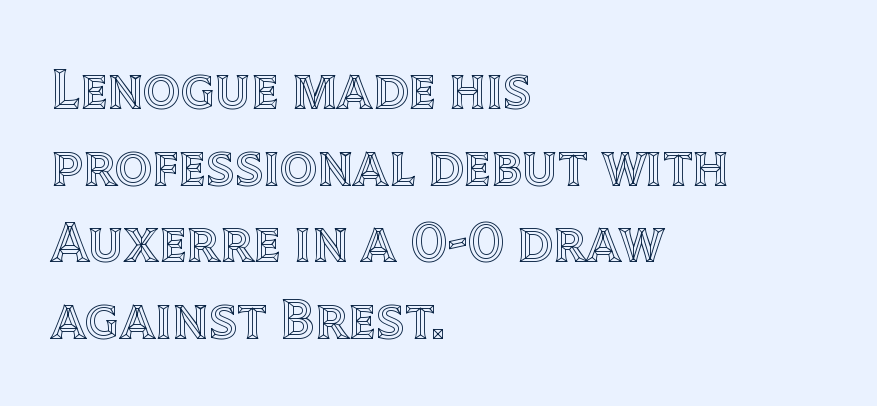
{"italic": "no", "width": "normal", "x_height": "large", "monospaced": "no", "underline": "no", "align": "left", "line_spacing": "normal", "line_spacing_ratio": 1.32, "letter_spacing": "normal", "letter_spacing_em": 0.0, "glyph_px": 58}
